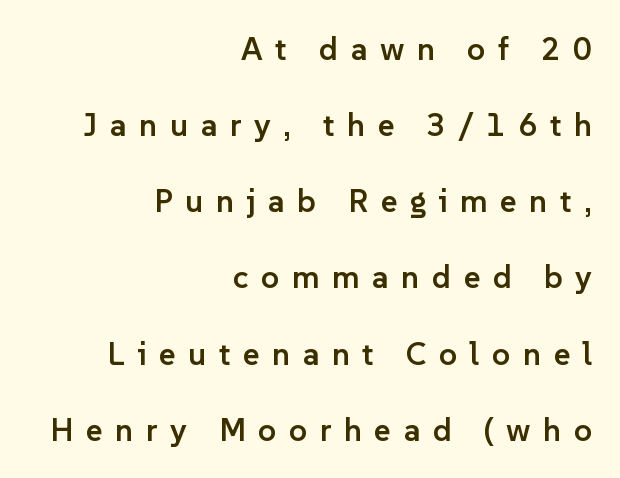
Q: Is the text bold? A: Semi-bold.
Q: Is the text italic (slanted)? A: No, it is upright.
Q: Is the typeface a serif or a sans-serif typeface? A: Sans-serif.
Q: Is the text underlined? A: No.
Q: How is the paragraph aligned? A: Right-aligned.
Q: Is the spacing between letters normal or unusually wide? A: Unusually wide.
Q: Is the spacing between lines tight, normal or loose? A: Loose.
Q: Width (condensed, normal, or wide)? A: Normal.
Q: Stroke contrast? A: Low.
Q: x-height? A: Medium.
Q: Monospaced? A: No.
